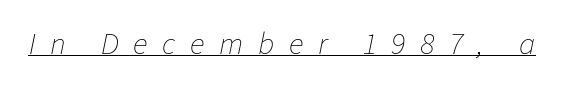
The image shows 31 px thin type, italic (leaning right); set unusually wide letter spacing (+0.47 em), underlined; low stroke contrast and a medium x-height.
